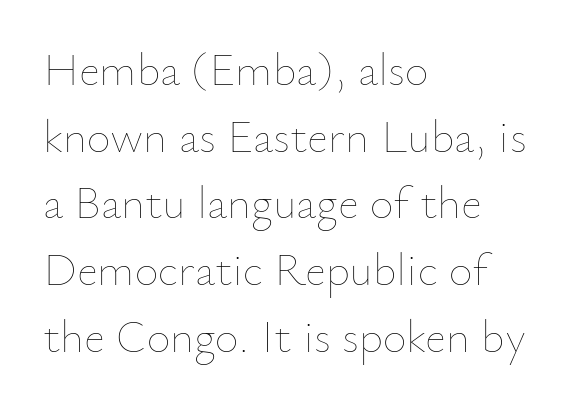
{"italic": "no", "bold": "no", "weight": "thin", "width": "normal", "stroke_contrast": "low", "x_height": "small", "monospaced": "no", "underline": "no", "align": "left", "line_spacing": "normal", "line_spacing_ratio": 1.45, "letter_spacing": "normal", "letter_spacing_em": 0.0, "glyph_px": 46}
